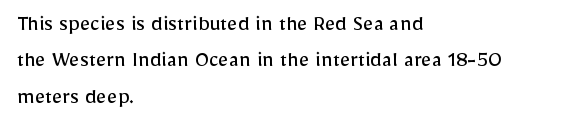
{"italic": "no", "bold": "no", "underline": "no", "align": "left", "line_spacing": "normal", "line_spacing_ratio": 1.58, "letter_spacing": "normal", "letter_spacing_em": 0.0, "glyph_px": 23}
